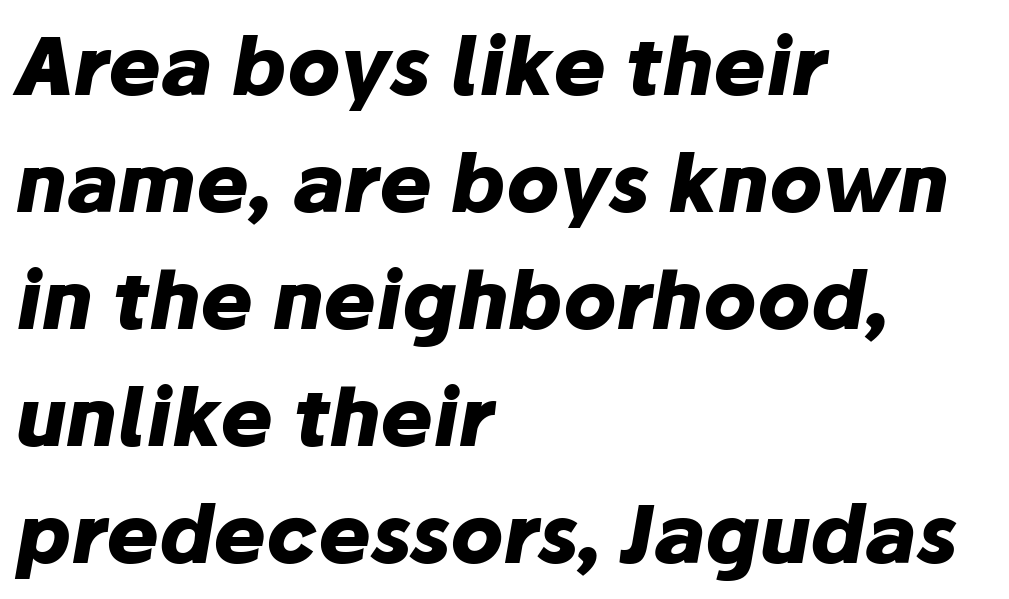
Q: Is the text bold? A: Yes.
Q: Is the text italic (slanted)? A: Yes, it leans right by about 10 degrees.
Q: Is the text underlined? A: No.
Q: How is the paragraph aligned? A: Left-aligned.
Q: Is the spacing between letters normal or unusually wide? A: Normal.
Q: Is the spacing between lines tight, normal or loose? A: Normal.
Q: Width (condensed, normal, or wide)? A: Normal.
Q: Stroke contrast? A: Low.
Q: x-height? A: Medium.
Q: Monospaced? A: No.
